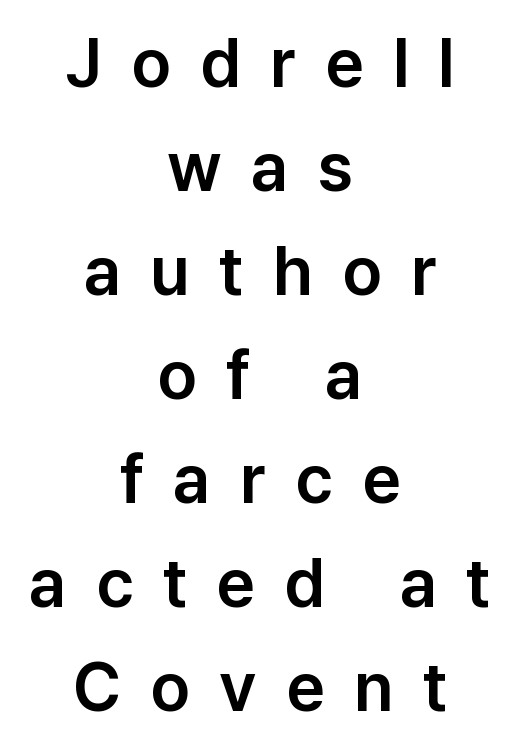
The image shows 68 px sans-serif type, upright; set centered, normal line spacing (1.53x), unusually wide letter spacing (+0.43 em), not underlined; low stroke contrast and a medium x-height.
